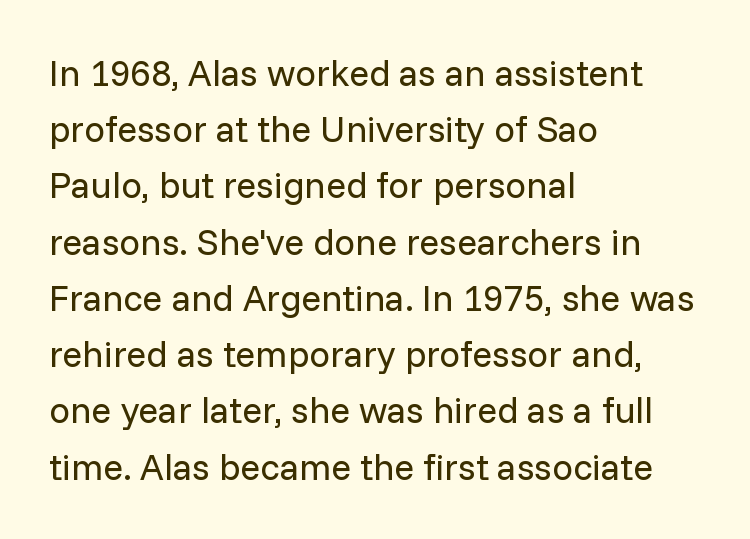
{"serif": "no", "italic": "no", "bold": "no", "weight": "regular", "width": "normal", "stroke_contrast": "low", "x_height": "medium", "monospaced": "no", "underline": "no", "align": "left", "line_spacing": "normal", "line_spacing_ratio": 1.52, "letter_spacing": "normal", "letter_spacing_em": 0.0, "glyph_px": 37}
